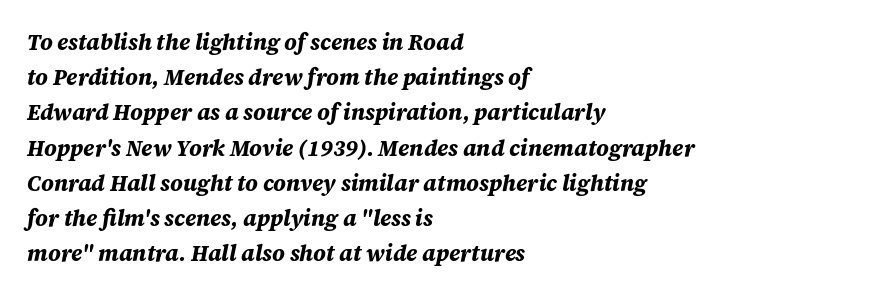
{"italic": "yes", "lean": "right", "slant_degrees": 12, "bold": "yes", "underline": "no", "align": "left", "line_spacing": "normal", "line_spacing_ratio": 1.6, "letter_spacing": "normal", "letter_spacing_em": 0.0, "glyph_px": 22}
